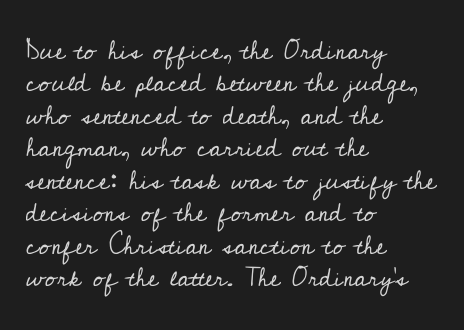
{"bold": "no", "underline": "no", "align": "left", "line_spacing": "normal", "line_spacing_ratio": 1.25, "letter_spacing": "normal", "letter_spacing_em": 0.0, "glyph_px": 26}
